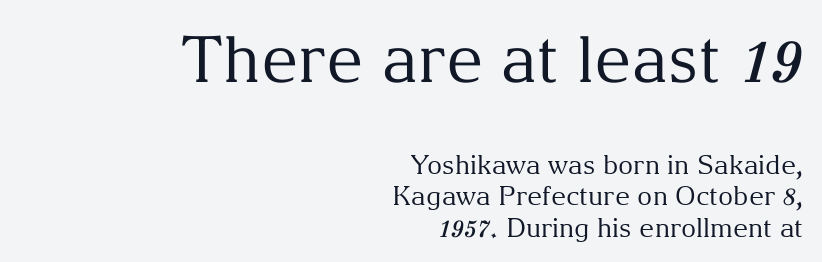
Stems here are at most as thick as an everyday book face. Letterform terminals end in serifs throughout the passage. The setting favours the right margin, as signatures and pull-quotes sometimes do. You could not count columns in this text — the font is proportionally spaced.
